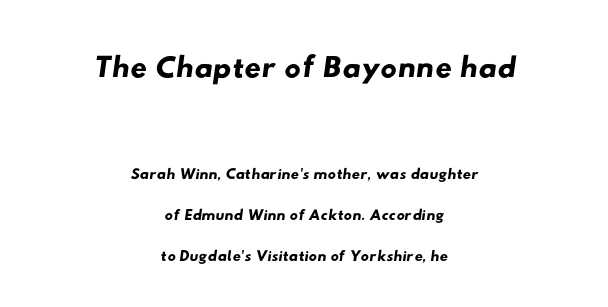
Q: Is the typeface a serif or a sans-serif typeface? A: Sans-serif.
Q: Is the text underlined? A: No.
Q: How is the paragraph aligned? A: Centered.
Q: Is the spacing between letters normal or unusually wide? A: Normal.
Q: Which block of text is set in a larger size, the first (top) or the second (bottom)? A: The first (top) one.
Q: Width (condensed, normal, or wide)? A: Wide.
Q: Stroke contrast? A: Low.
Q: x-height? A: Small.
Q: Monospaced? A: No.
